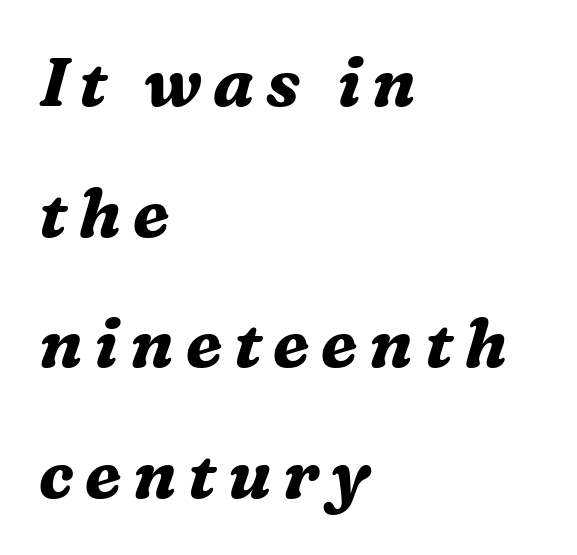
Rule under the text: the space is simply empty. Is there much room between lines? Yes — plenty of vertical air separates them. The rendering uses natural spacing where letterforms have individual widths. Observe the lean: these are italic letterforms. The passage shown is emphatically bold. The paragraph has a hard left edge and a soft right edge.
